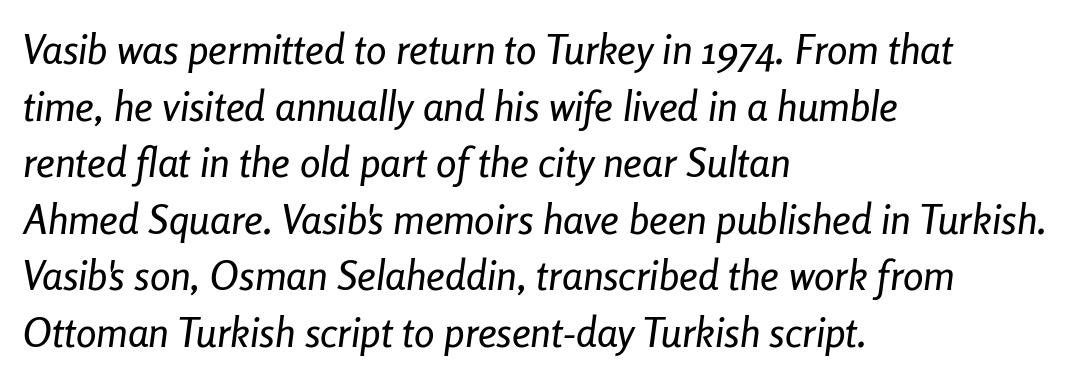
Q: Is the text italic (slanted)? A: Yes, it leans right by about 8 degrees.
Q: Is the text underlined? A: No.
Q: How is the paragraph aligned? A: Left-aligned.
Q: Is the spacing between letters normal or unusually wide? A: Normal.
Q: Is the spacing between lines tight, normal or loose? A: Normal.
Q: Width (condensed, normal, or wide)? A: Condensed.
Q: Stroke contrast? A: Low.
Q: x-height? A: Medium.
Q: Monospaced? A: No.
